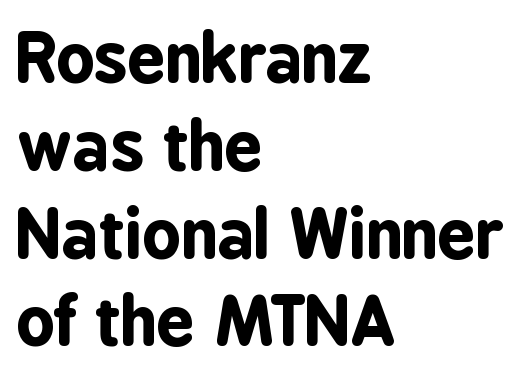
{"serif": "no", "italic": "no", "bold": "yes", "weight": "bold", "width": "condensed", "stroke_contrast": "low", "x_height": "medium", "monospaced": "no", "underline": "no", "align": "left", "line_spacing": "normal", "line_spacing_ratio": 1.31, "letter_spacing": "normal", "letter_spacing_em": 0.0, "glyph_px": 67}
